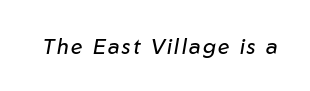
Q: Is the text bold? A: No.
Q: Is the text italic (slanted)? A: Yes, it leans right by about 10 degrees.
Q: Is the text underlined? A: No.
